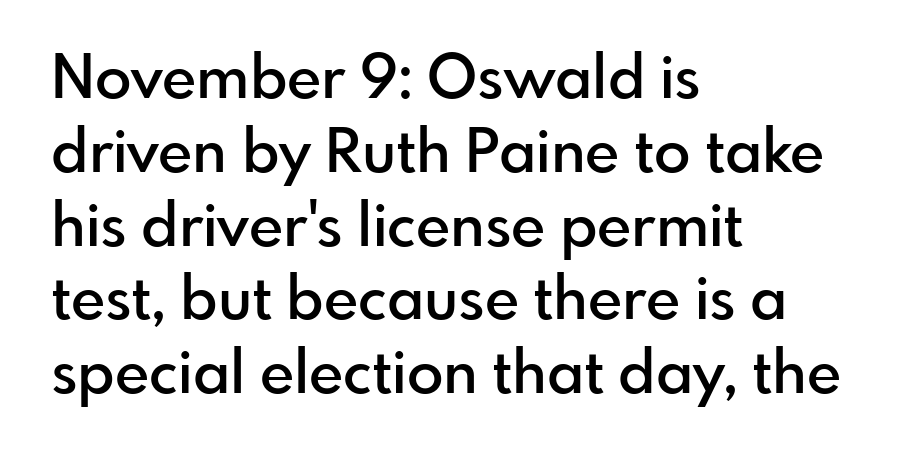
A bit beefed up — I'd call it semibold rather than bold. Note the varied advance widths — an 'i' is clearly narrower than an 'm'. Ascenders rise straight up at ninety degrees. These lines are composed in type without serifs.
